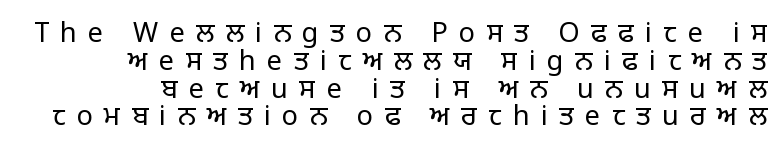
The image shows 27 px text type, upright; set tight line spacing (1.03x), unusually wide letter spacing (+0.42 em), not underlined.
